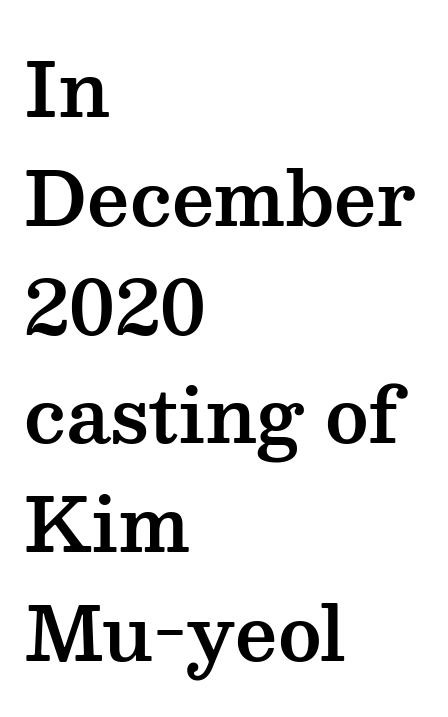
{"serif": "yes", "italic": "no", "width": "wide", "stroke_contrast": "medium", "x_height": "medium", "monospaced": "no", "underline": "no", "align": "left", "line_spacing": "normal", "line_spacing_ratio": 1.47, "letter_spacing": "normal", "letter_spacing_em": 0.0, "glyph_px": 74}
